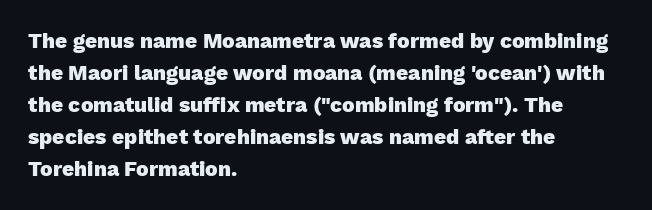
Q: Is the text bold? A: Yes.
Q: Is the text italic (slanted)? A: No, it is upright.
Q: Is the text underlined? A: No.
Q: How is the paragraph aligned? A: Left-aligned.
Q: Is the spacing between letters normal or unusually wide? A: Normal.
Q: Is the spacing between lines tight, normal or loose? A: Normal.
